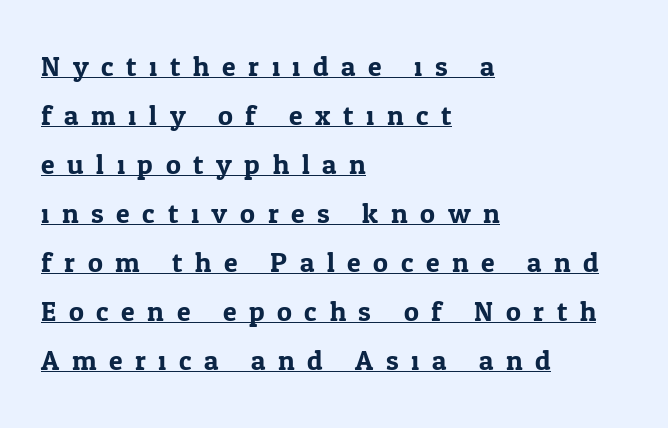
The image shows 28 px serif type, upright; set left-aligned, line spacing 1.75x, unusually wide letter spacing (+0.45 em), underlined; low stroke contrast and a medium x-height.
